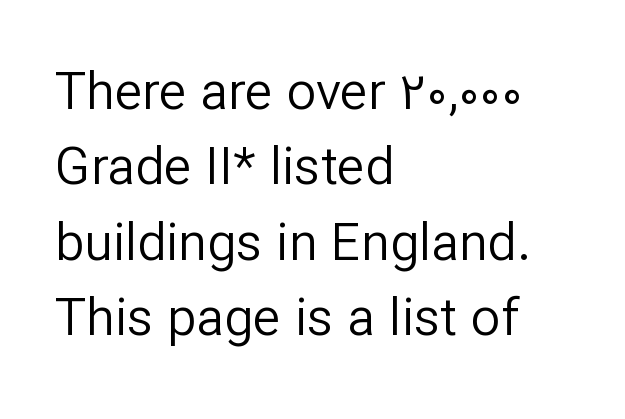
The image shows 52 px regular-weight sans-serif type, upright; set left-aligned, normal line spacing (1.45x), normal letter spacing, not underlined; low stroke contrast and a medium x-height.
